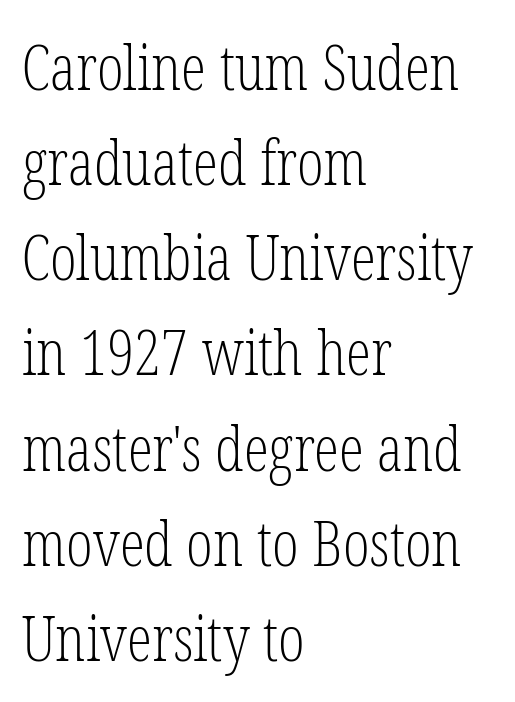
The image shows 63 px light, condensed serif type, upright; set left-aligned, normal line spacing (1.51x), normal letter spacing, not underlined; low stroke contrast and a medium x-height.
